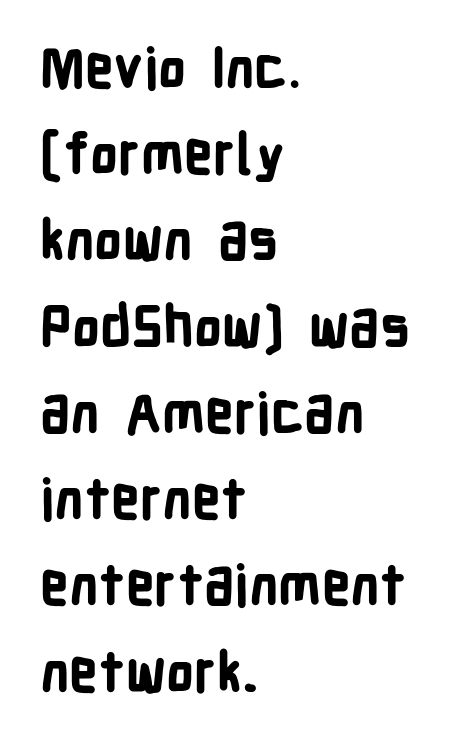
The image shows 56 px bold, condensed sans-serif type, upright; set left-aligned, normal line spacing (1.54x), normal letter spacing, not underlined; low stroke contrast and a medium x-height.
